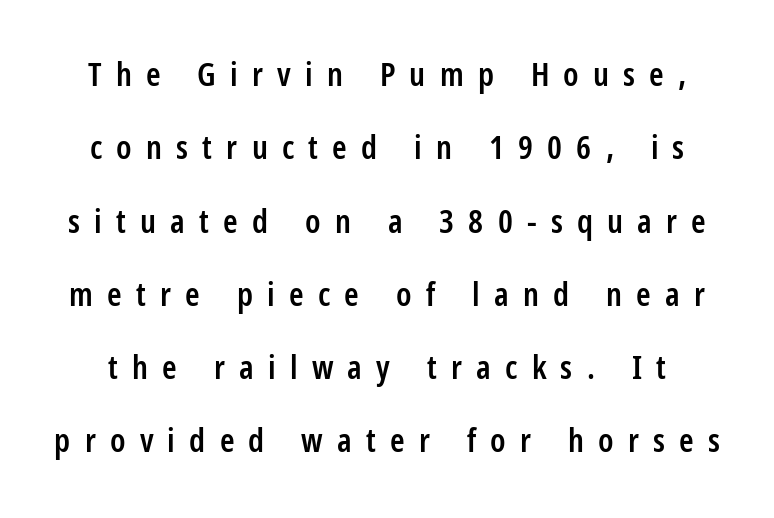
Q: Is the text bold? A: Semi-bold.
Q: Is the text italic (slanted)? A: No, it is upright.
Q: Is the typeface a serif or a sans-serif typeface? A: Sans-serif.
Q: Is the text underlined? A: No.
Q: Is the spacing between letters normal or unusually wide? A: Unusually wide.
Q: Is the spacing between lines tight, normal or loose? A: Loose.
Q: Width (condensed, normal, or wide)? A: Condensed.
Q: Stroke contrast? A: Low.
Q: x-height? A: Medium.
Q: Monospaced? A: No.
